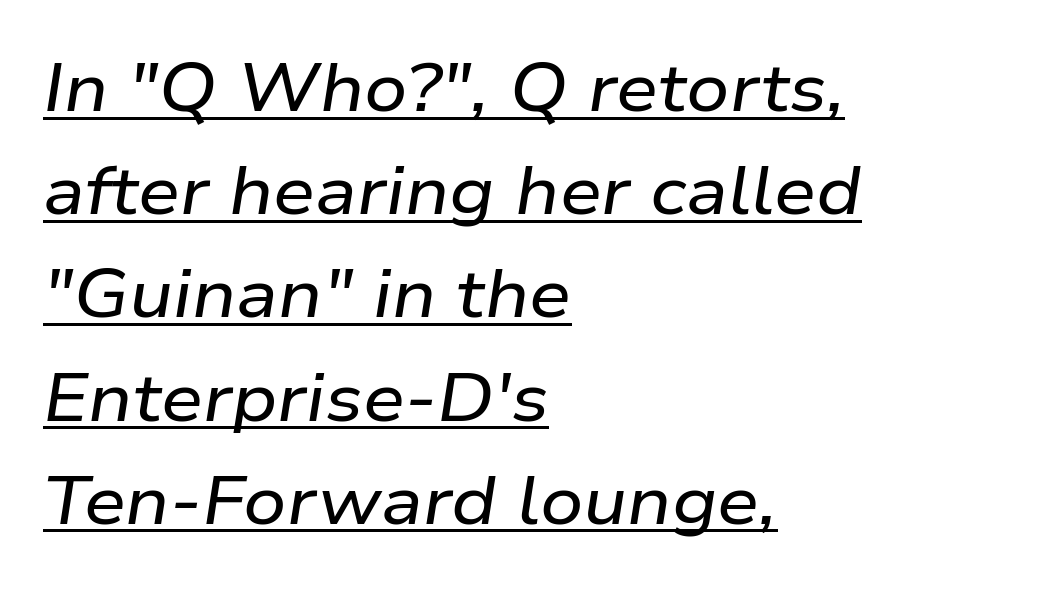
Nothing unusual about the tracking: characters are spaced as the font intends. What decoration does the sample have? An underline. The passage shown is typed in a proportional face where columns would drift. The rendering uses a moderate line-height, typical for paragraphs. This sample is left-justified, so line endings fall wherever the words run out.
